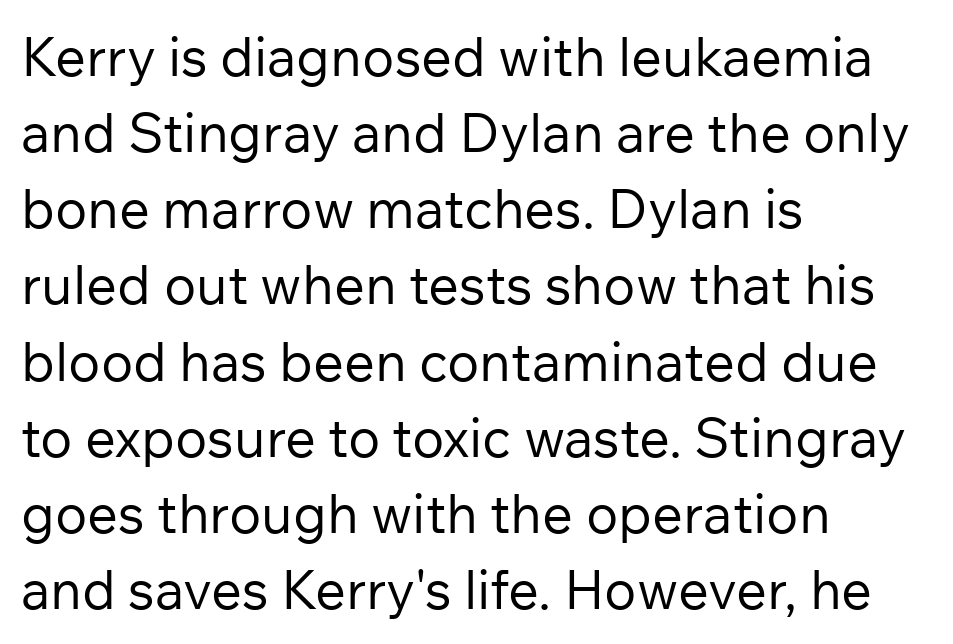
No word sits above an underline. This rendering uses left alignment, leaving the right contour irregular. These lines sit exactly where default settings would place them. Rendered with straight, roman letterforms.
